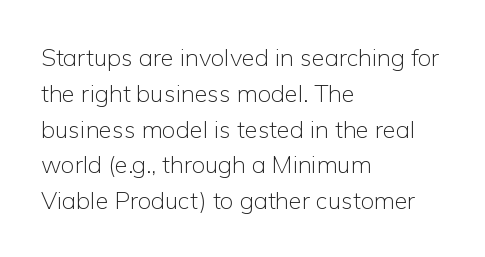
The image shows 24 px text type, upright; set left-aligned, normal line spacing (1.49x), normal letter spacing, not underlined.
